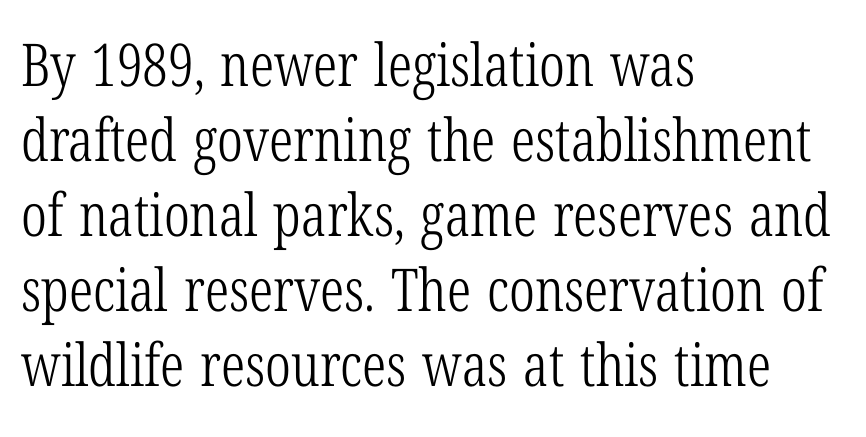
The leading is moderate, giving the passage an even texture. Proportional: the letters do not fall into vertical columns. Font category for this specimen: serif. There is no visible air inserted between adjacent glyphs. Which margin do the lines hug? The left one — the right edge is uneven.
